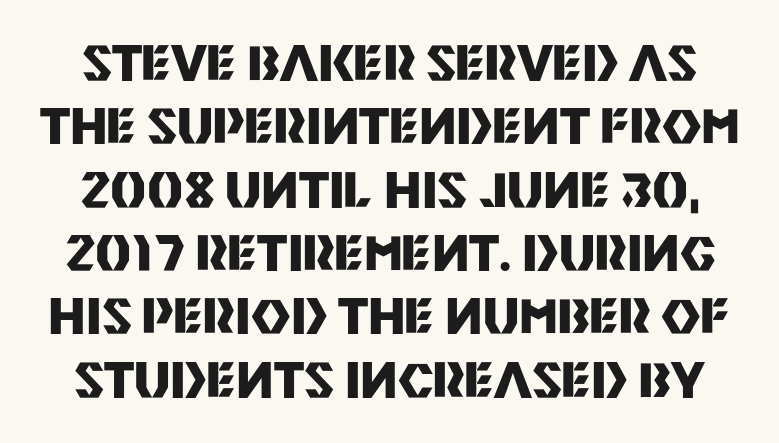
{"serif": "no", "italic": "no", "bold": "yes", "weight": "heavy", "width": "normal", "stroke_contrast": "medium", "x_height": "large", "monospaced": "no", "underline": "no", "line_spacing": "normal", "line_spacing_ratio": 1.32, "letter_spacing": "normal", "letter_spacing_em": 0.0, "glyph_px": 48}
